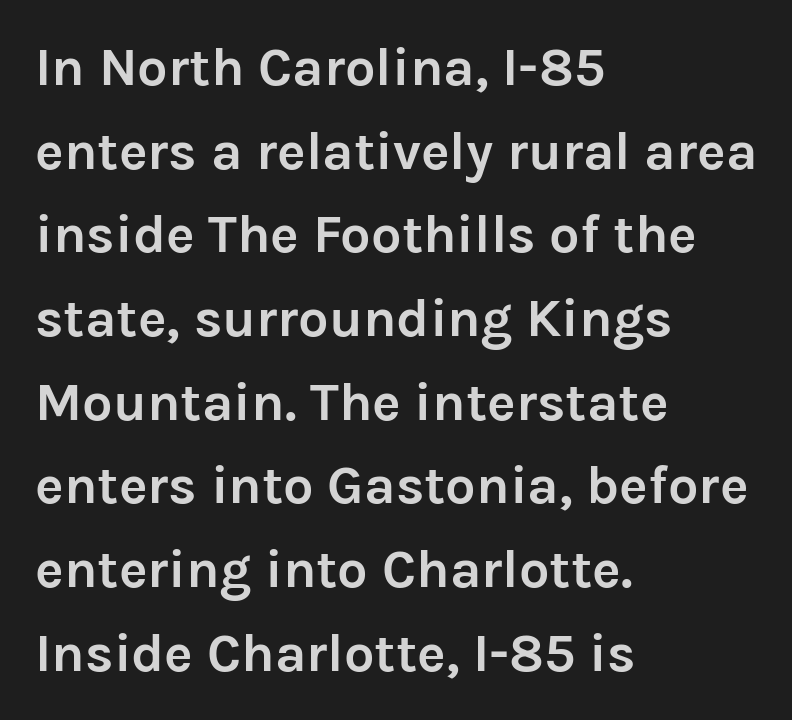
The image shows 54 px semibold sans-serif type, upright; set left-aligned, normal line spacing (1.55x), normal letter spacing, not underlined; low stroke contrast and a medium x-height.
